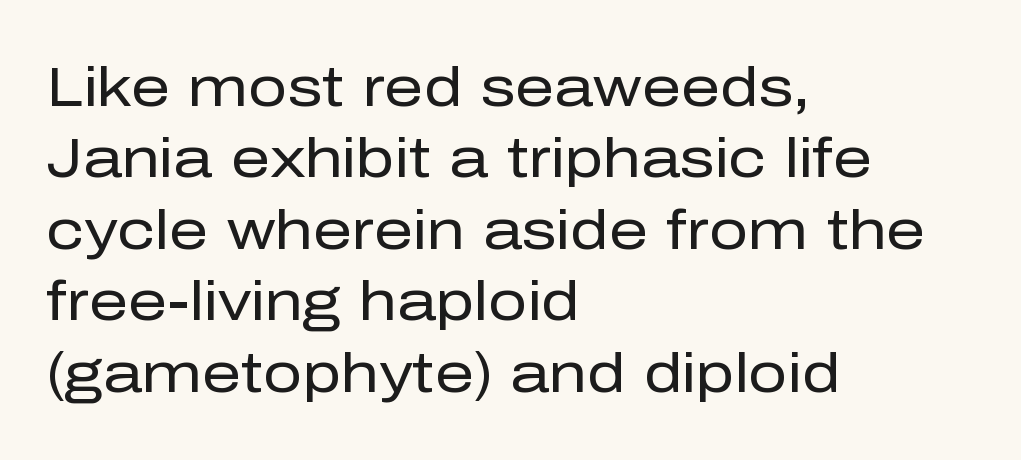
Compared with typical body copy, the letter spacing here is the same. The letters carry no serifs — their stems end cleanly without finishing strokes. Where is the straight margin? On the left. The specimen reads as upright at a glance. Character widths vary here, with narrow letters taking less room than wide ones.
